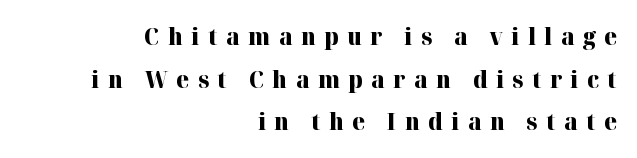
Q: Is the text bold? A: Yes.
Q: Is the text italic (slanted)? A: No, it is upright.
Q: Is the text underlined? A: No.
Q: How is the paragraph aligned? A: Right-aligned.
Q: Is the spacing between letters normal or unusually wide? A: Unusually wide.
